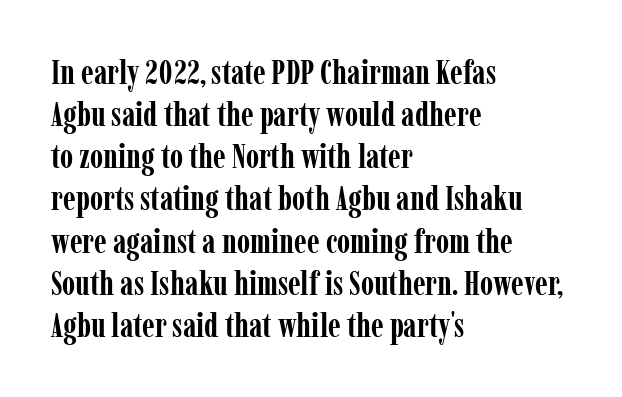
A bare baseline throughout the passage. These lines stack with their left ends in a neat column. Look at the bottom of the vertical strokes: they flare into serifs here. Chunky letters — that's bold for sure. Here the designer chose a conventional face with non-uniform glyph widths.
